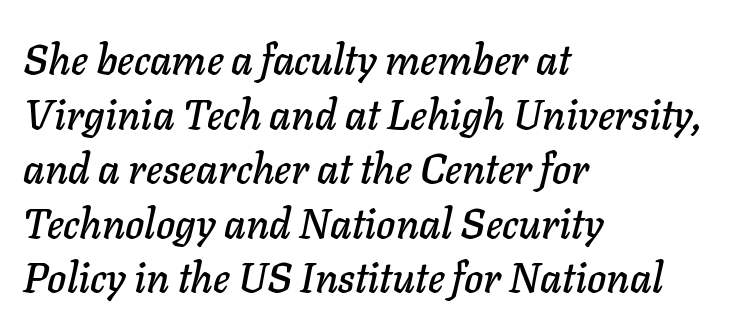
The image shows 41 px text type, italic (leaning right); set left-aligned, normal line spacing (1.33x), normal letter spacing, not underlined; low stroke contrast and a medium x-height.
